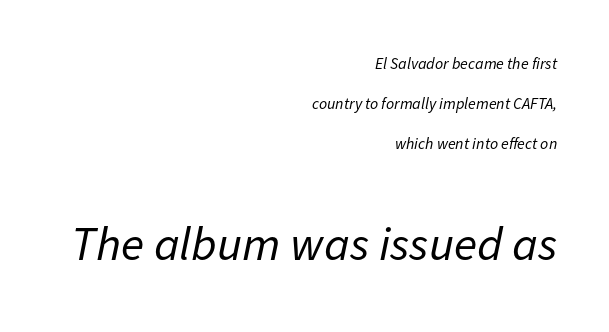
Honestly, the rows look like they've been pulled way apart. Is this a fixed-width face? No — the glyphs have proportional, varying widths. Beneath every word, the page is bare. The block sitting lower on the canvas is the one with enlarged characters. The lines are quadded right. Stems and bowls with no extra thickness — not bold.
